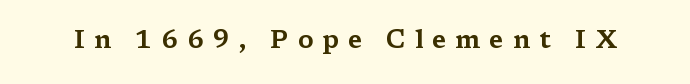
The image shows 25 px text type, upright; set unusually wide letter spacing (+0.36 em), not underlined.
